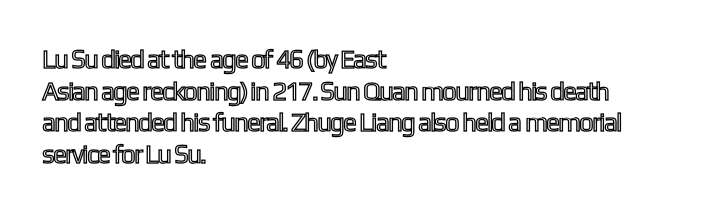
The image shows 26 px text type, upright; set left-aligned, line spacing 1.22x, normal letter spacing, not underlined.
